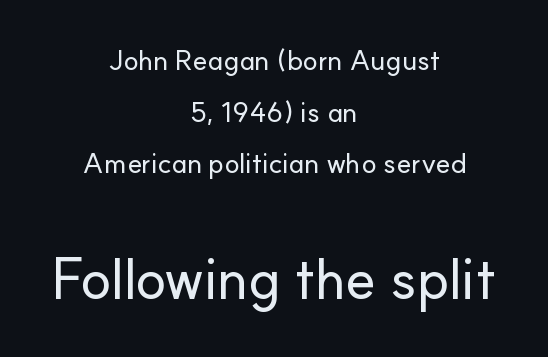
Descenders hang freely into open space. Upright lettering throughout. Classification — sans serif. Scale increases going downward across the two blocks. The passage shown is typed in a proportional face where columns would drift.
